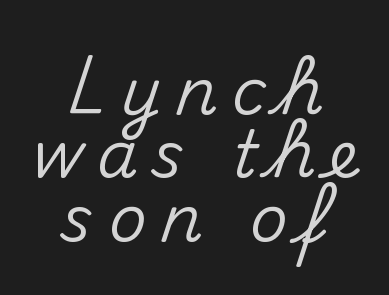
Q: Is the text italic (slanted)? A: Yes.
Q: Is the typeface a serif or a sans-serif typeface? A: Sans-serif.
Q: Is the text underlined? A: No.
Q: How is the paragraph aligned? A: Centered.
Q: Is the spacing between letters normal or unusually wide? A: Unusually wide.
Q: Is the spacing between lines tight, normal or loose? A: Tight.
Q: Width (condensed, normal, or wide)? A: Normal.
Q: Stroke contrast? A: Medium.
Q: x-height? A: Small.
Q: Monospaced? A: No.
